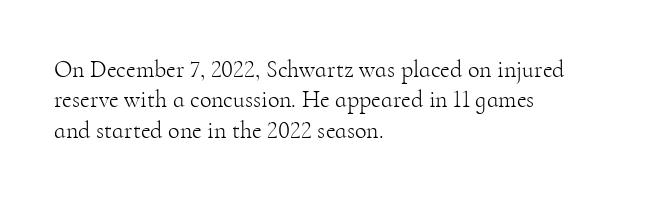
The image shows 24 px text type, upright; set left-aligned, normal line spacing (1.27x), normal letter spacing, not underlined.
